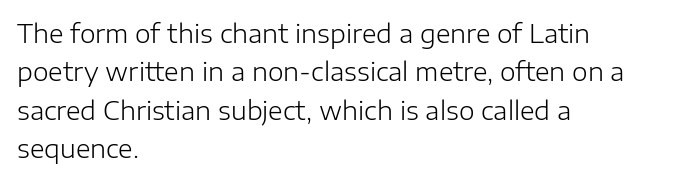
The image shows 25 px text type, upright; set left-aligned, normal line spacing (1.54x), normal letter spacing, not underlined.
